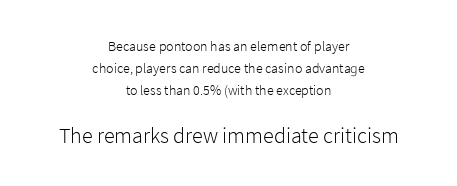
The image shows 22 px text type, upright; set centered, normal line spacing (1.58x), normal letter spacing, not underlined; the second (bottom) block is 1.57x larger.
